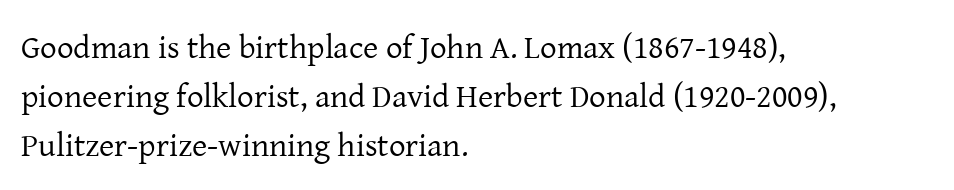
Does extra space separate the letters? No, they use regular spacing. The line-height multiplier appears to be the usual default. The weight would be labelled regular, book, light, or lighter still. Small tapered or slab feet sit at the stroke ends, so this counts as serif. Unmarked baselines from the first word to the last. The letters stand upright; this is a roman face.
